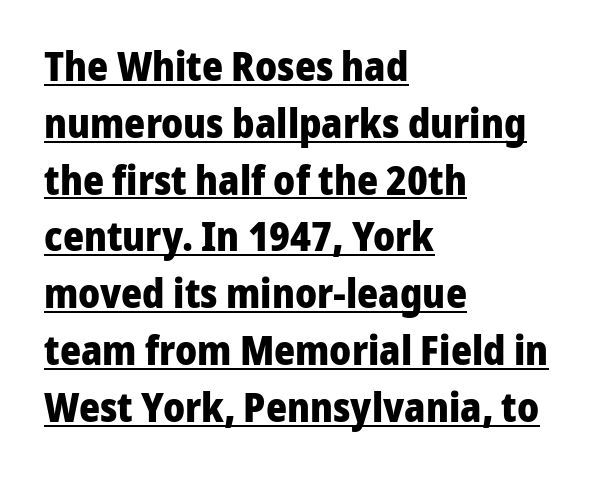
{"serif": "no", "italic": "no", "bold": "yes", "weight": "heavy", "width": "normal", "stroke_contrast": "low", "x_height": "medium", "monospaced": "no", "underline": "yes", "align": "left", "line_spacing": "normal", "line_spacing_ratio": 1.42, "letter_spacing": "normal", "letter_spacing_em": 0.0, "glyph_px": 40}
